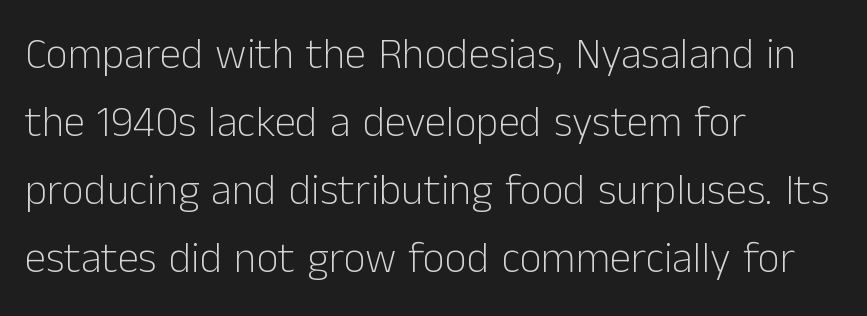
Evenly set lines give the paragraph a standard silhouette. Stroke thickness stays within the range of a standard reading face or lighter. Letters rest on an invisible, unmarked baseline. Unlike a traditional serif, this face leaves its strokes unadorned.
